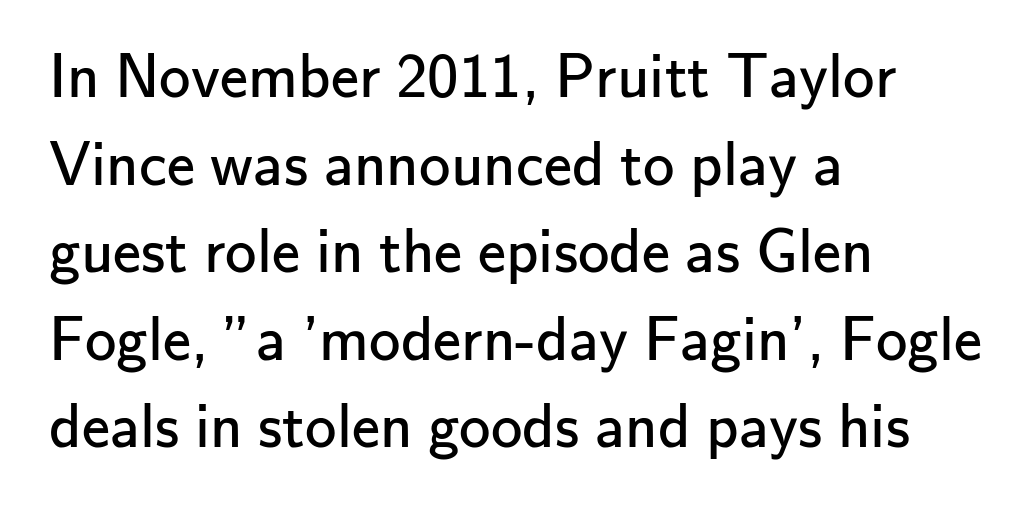
What kind of face is this? One without serifs — a sans. Spacing between characters is what you'd get straight out of the box. Nobody drew a line under any word here. You can tell it's not italic because the verticals are truly vertical. You could not count columns in this text — the font is proportionally spaced.
